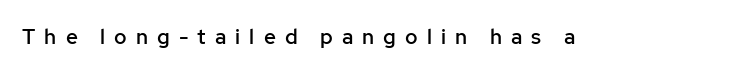
The image shows 21 px text type, upright; set unusually wide letter spacing (+0.43 em), not underlined.
